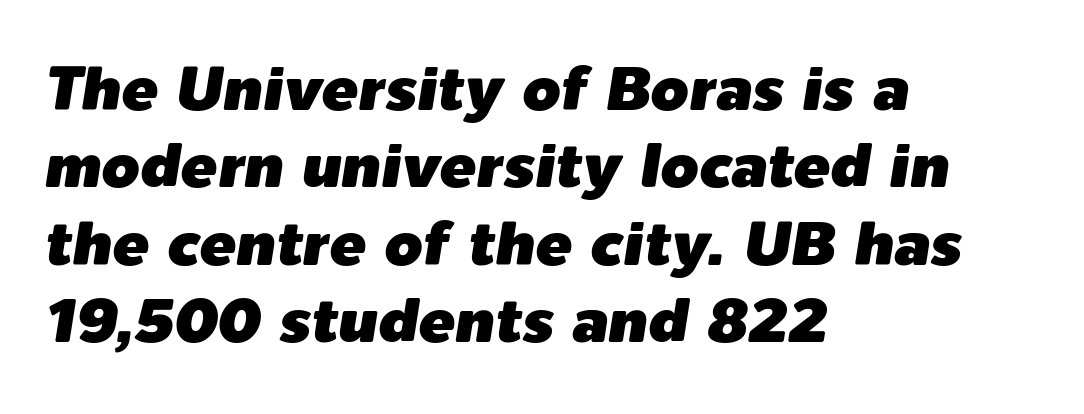
The image shows 61 px text type, italic (leaning right); set left-aligned, normal line spacing (1.27x), normal letter spacing, not underlined; low stroke contrast and a medium x-height.
